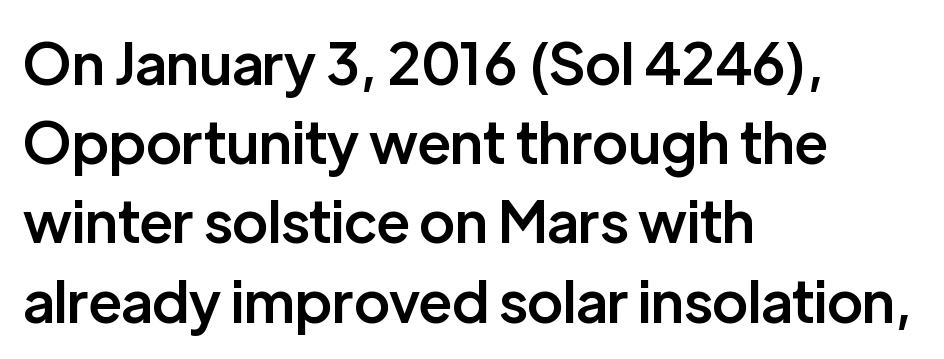
Q: Is the text bold? A: Semi-bold.
Q: Is the text italic (slanted)? A: No, it is upright.
Q: Is the typeface a serif or a sans-serif typeface? A: Sans-serif.
Q: Is the text underlined? A: No.
Q: How is the paragraph aligned? A: Left-aligned.
Q: Is the spacing between letters normal or unusually wide? A: Normal.
Q: Is the spacing between lines tight, normal or loose? A: Normal.
Q: Width (condensed, normal, or wide)? A: Normal.
Q: Stroke contrast? A: Low.
Q: x-height? A: Medium.
Q: Monospaced? A: No.
